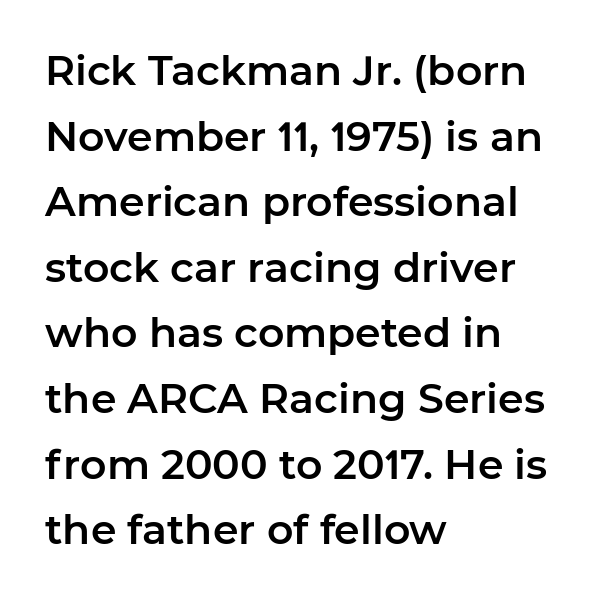
Is this a fixed-width face? No — the glyphs have proportional, varying widths. The specimen reads as upright at a glance. One-word summary of the alignment: left. Short note: letters normally spaced. Anything drawn beneath the words? Only blank space.
